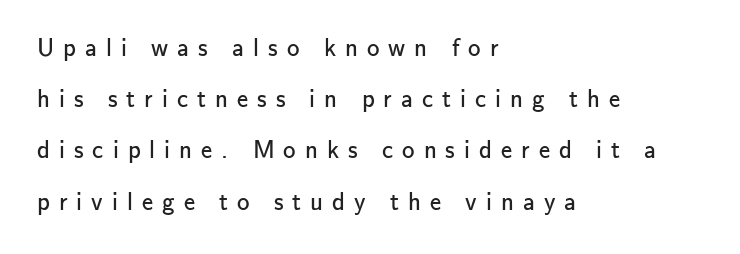
The image shows 25 px text type, upright; set left-aligned, loose line spacing (2.05x), unusually wide letter spacing (+0.36 em), not underlined.
